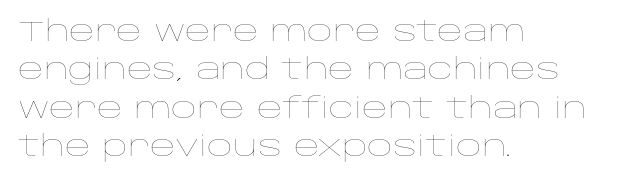
The lettering stays uniformly vertical, giving the passage a roman look. Is this a fixed-width face? No — the glyphs have proportional, varying widths. Line starts are locked; line ends wander. These lines sit exactly where default settings would place them. Inter-character spacing is left at the font's built-in metrics.
